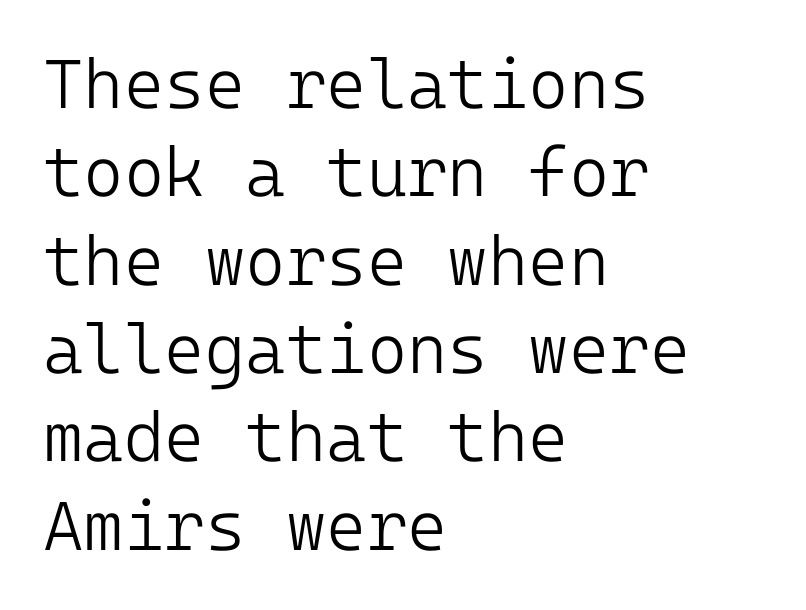
The typography opts for an upright posture over an oblique one. The ragged edge is on the right, which tells us the setting is flush left. Quick note: interline space is typical. Only glyphs here, with clear space below each row. No extra tracking has been applied to these lines.
